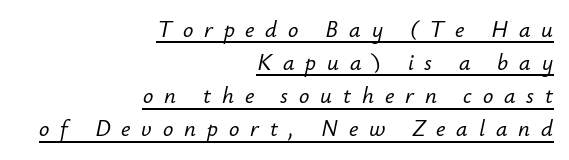
{"italic": "yes", "lean": "right", "slant_degrees": 12, "underline": "yes", "align": "right", "line_spacing": "normal", "line_spacing_ratio": 1.44, "letter_spacing": "wide", "letter_spacing_em": 0.47, "glyph_px": 23}
